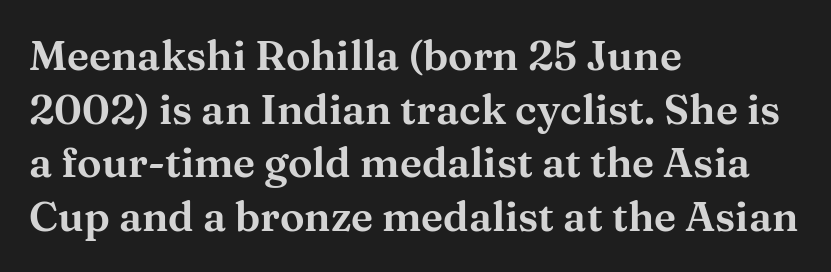
Q: Is the text italic (slanted)? A: No, it is upright.
Q: Is the typeface a serif or a sans-serif typeface? A: Serif.
Q: Is the text underlined? A: No.
Q: How is the paragraph aligned? A: Left-aligned.
Q: Is the spacing between letters normal or unusually wide? A: Normal.
Q: Is the spacing between lines tight, normal or loose? A: Normal.
Q: Width (condensed, normal, or wide)? A: Wide.
Q: Stroke contrast? A: Medium.
Q: x-height? A: Medium.
Q: Monospaced? A: No.
